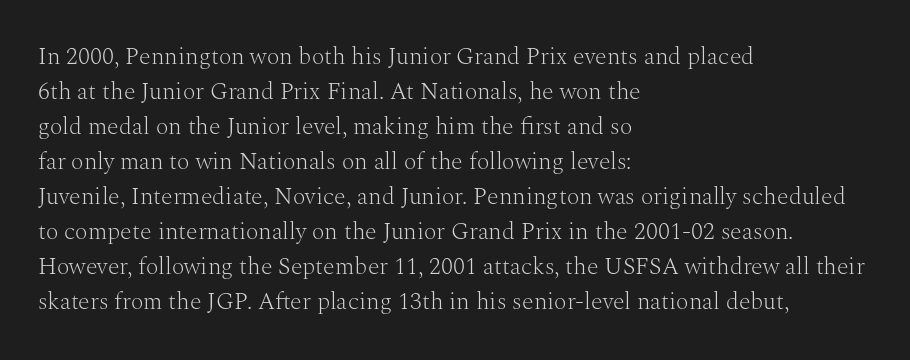
No word sits above an underline. This is the regular roman posture of the typeface. The lines in this sample share a left origin and differ only in where they stop. Successive baselines arrive at the customary interval.
